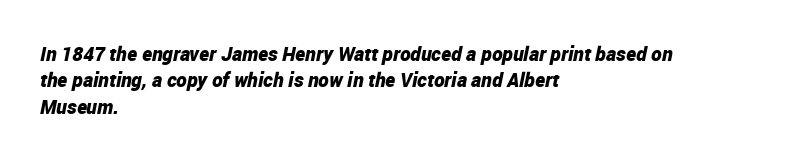
The string is rendered with underlining switched off. Typographic density is high because the face is bold. What's the leading like? Ordinary, nothing unusual. Tracking value appears to be zero — textbook default spacing. The text carries the slant typical of an italic or oblique font. The rag falls on the right side of this text block.
